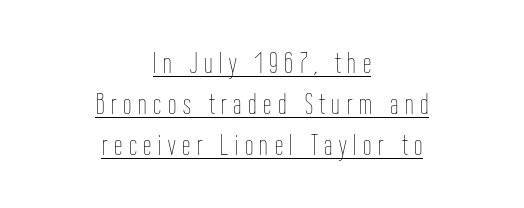
This block has exactly the height ordinary leading produces. This sample is center-justified, so both line endings float freely. Letter spacing: wide. The passage shown is typed in a proportional face where columns would drift.
